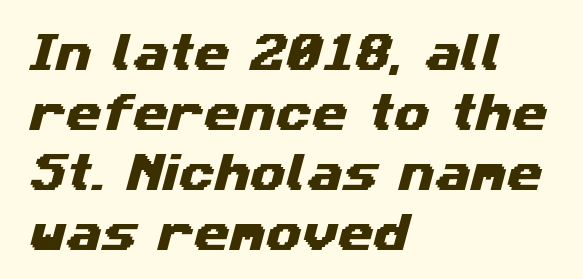
The image shows 41 px wide sans-serif type; set left-aligned, normal line spacing (1.46x), normal letter spacing, not underlined; medium stroke contrast and a medium x-height.
